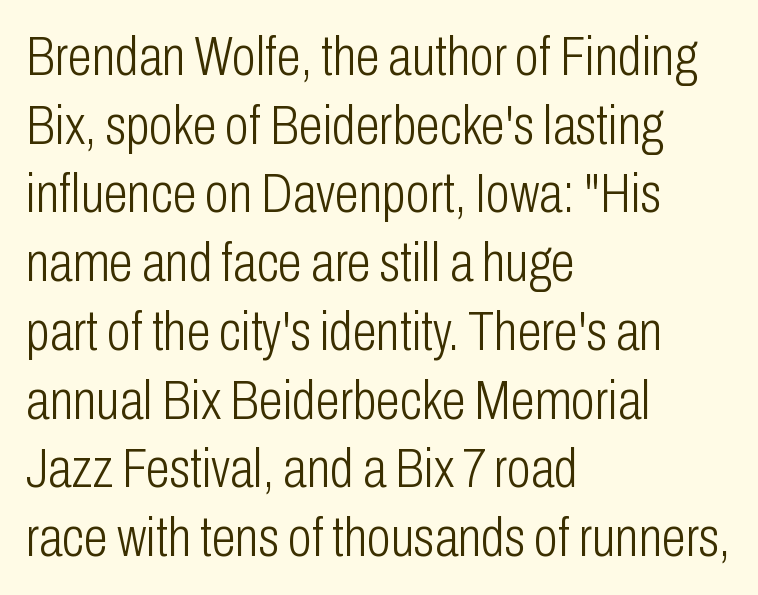
Q: Is the text bold? A: No.
Q: Is the text italic (slanted)? A: No, it is upright.
Q: Is the typeface a serif or a sans-serif typeface? A: Sans-serif.
Q: Is the text underlined? A: No.
Q: How is the paragraph aligned? A: Left-aligned.
Q: Is the spacing between letters normal or unusually wide? A: Normal.
Q: Is the spacing between lines tight, normal or loose? A: Normal.
Q: Width (condensed, normal, or wide)? A: Condensed.
Q: Stroke contrast? A: Low.
Q: x-height? A: Medium.
Q: Monospaced? A: No.
